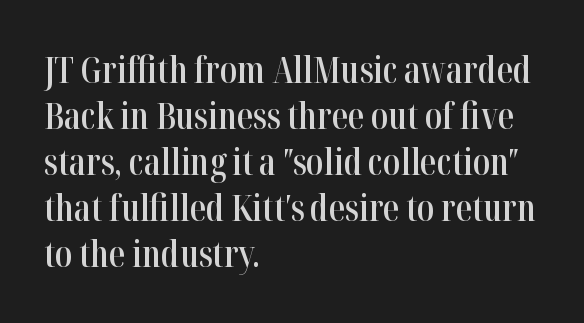
The image shows 36 px semibold, condensed serif type, upright; set left-aligned, normal line spacing (1.28x), normal letter spacing, not underlined; high stroke contrast and a medium x-height.
